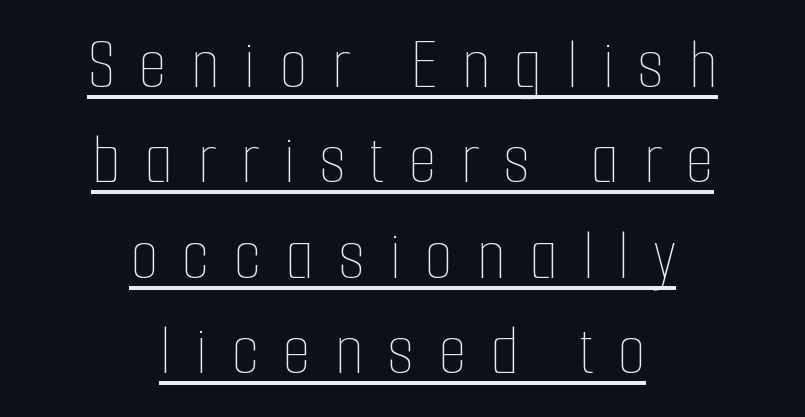
You can see a thin bar hugging the bottom of the glyphs. Weight: in the light-to-regular range. These lines are rendered in a variable-pitch font. The horizontal fit of the characters is loose and conspicuously gappy. Every stem runs plumb, perpendicular to the baseline.
